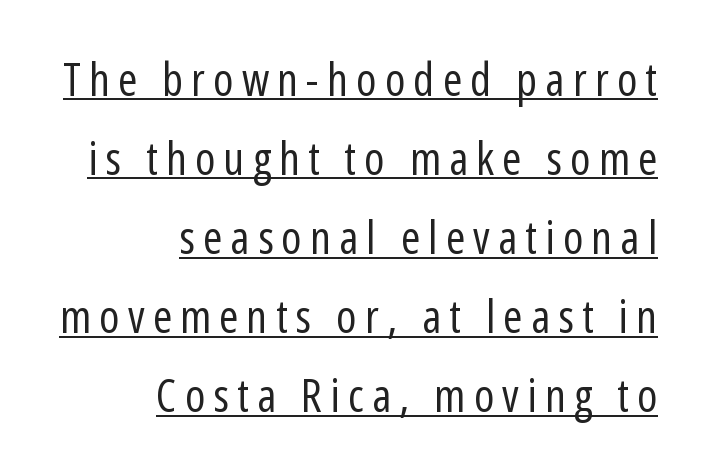
The image shows 46 px regular-weight, condensed sans-serif type, upright; set right-aligned, line spacing 1.72x, underlined; low stroke contrast and a medium x-height.
